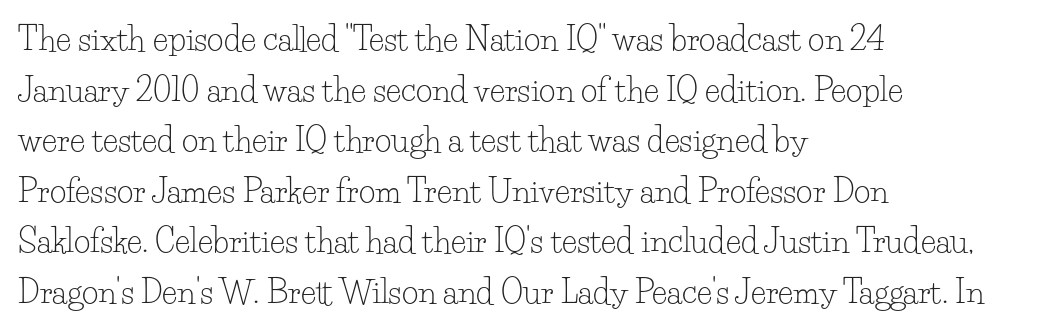
This rendering leaves character spacing at its baseline value. In CSS terms this would be text-align: left. Line spacing here is normal. Designer's note — italics off, roman on. Nothing heavy about these letters — not bold at all. Font category for this specimen: serif.
